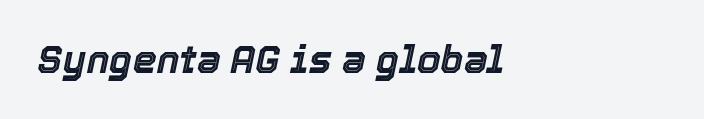
The image shows 38 px text type, italic (leaning right); set left-aligned, normal letter spacing, not underlined; a medium x-height.
